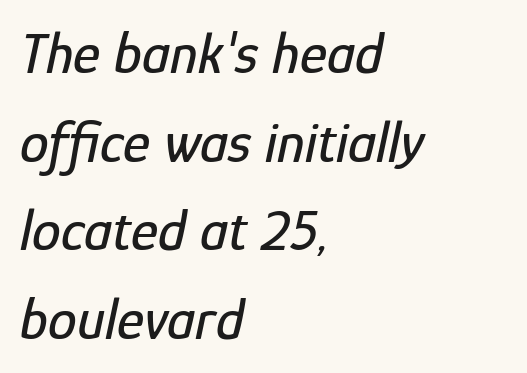
{"italic": "yes", "lean": "right", "slant_degrees": 12, "width": "condensed", "stroke_contrast": "low", "x_height": "medium", "monospaced": "no", "underline": "no", "align": "left", "line_spacing": "normal", "line_spacing_ratio": 1.53, "letter_spacing": "normal", "letter_spacing_em": 0.0, "glyph_px": 58}
